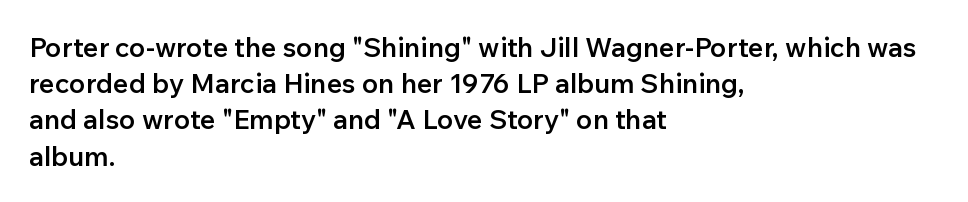
The image shows 27 px text type, upright; set left-aligned, normal line spacing (1.34x), normal letter spacing, not underlined.
